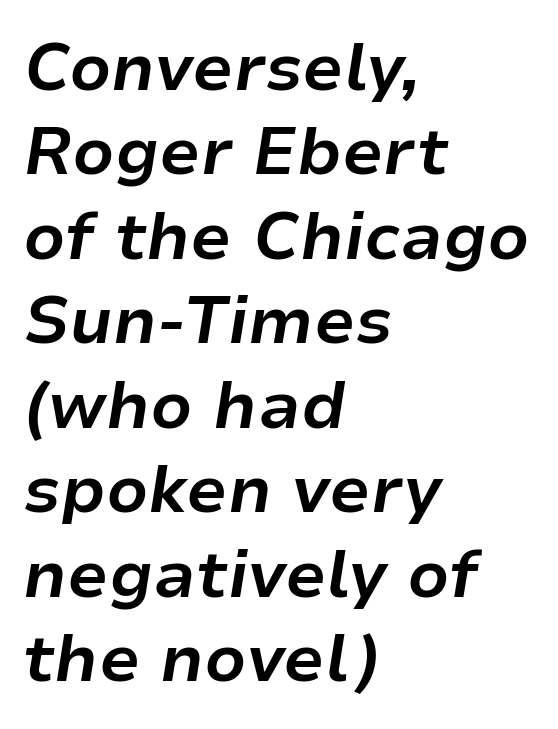
A clean baseline with only descenders dipping below it. Short and long lines alike share a common starting point at left. The lettering tilts uniformly, giving the passage an italic look. In terms of weight, the rendering is a true, heavy bold. Compared with typical paragraphs, the rows here are spaced about the same.
